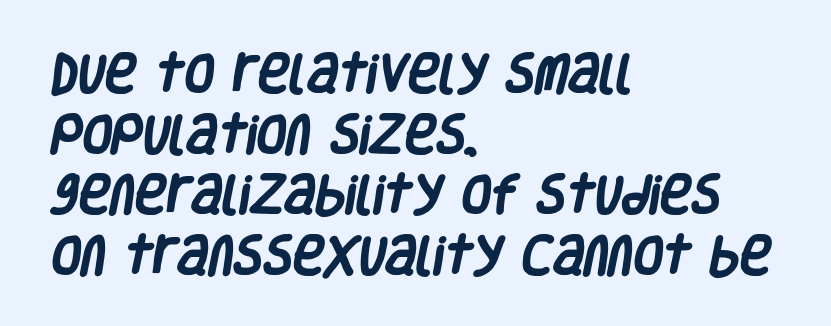
Look at the tracking — it's just the regular setting, nothing added. Nothing sits at the stroke ends, so this counts as sans-serif. The space between consecutive lines is moderate. Which margin do the lines hug? The left one — the right edge is uneven. The passage shown is not underscored anywhere. Character widths vary here, with narrow letters taking less room than wide ones.
